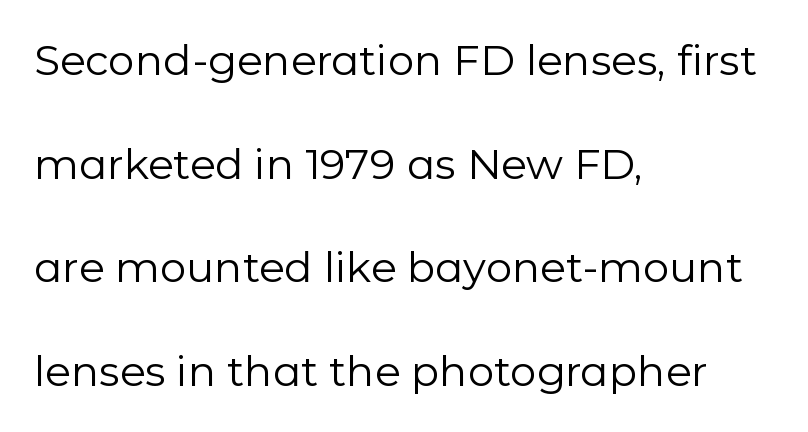
{"serif": "no", "italic": "no", "bold": "no", "weight": "regular", "width": "normal", "stroke_contrast": "low", "x_height": "medium", "monospaced": "no", "underline": "no", "align": "left", "line_spacing": "loose", "line_spacing_ratio": 2.47, "letter_spacing": "normal", "letter_spacing_em": 0.0, "glyph_px": 42}
